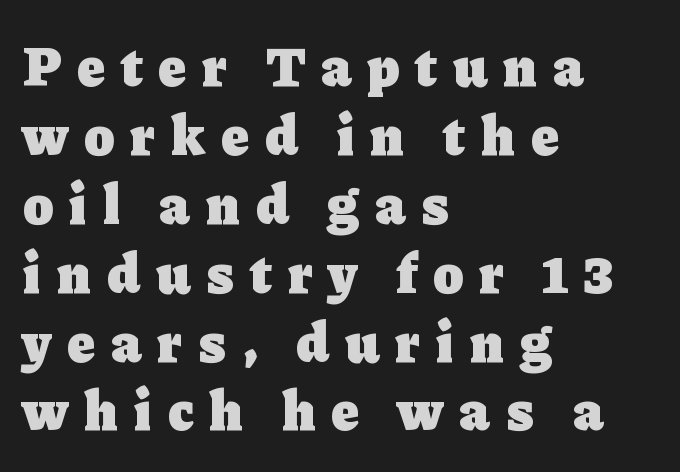
{"serif": "yes", "italic": "no", "bold": "yes", "weight": "heavy", "width": "normal", "stroke_contrast": "low", "x_height": "medium", "monospaced": "no", "underline": "no", "align": "left", "line_spacing_ratio": 1.23, "letter_spacing": "wide", "letter_spacing_em": 0.29, "glyph_px": 56}
